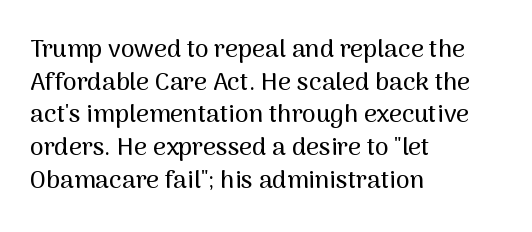
The image shows 25 px text type, upright; set left-aligned, normal line spacing (1.31x), normal letter spacing, not underlined.
